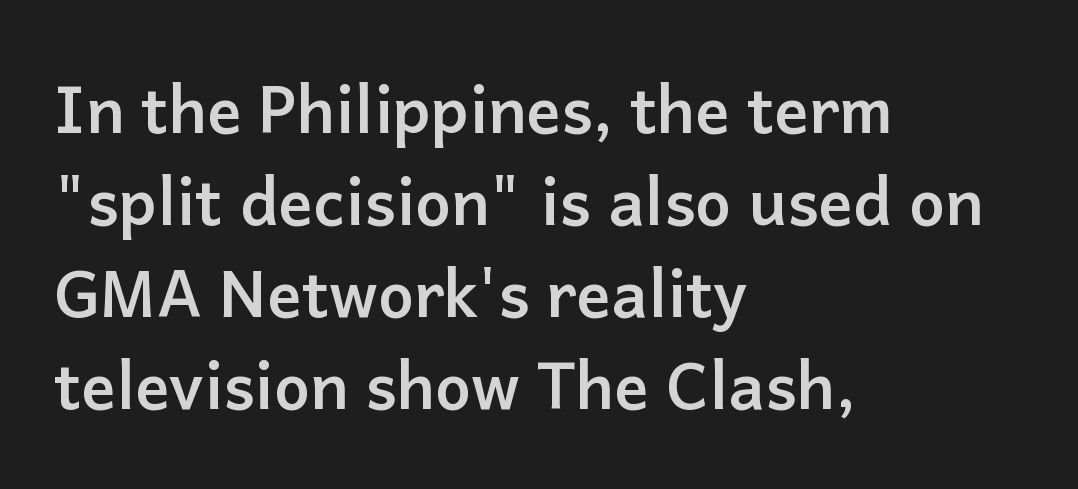
The image shows 64 px semibold sans-serif type, upright; set left-aligned, normal line spacing (1.44x), normal letter spacing, not underlined; low stroke contrast and a medium x-height.
